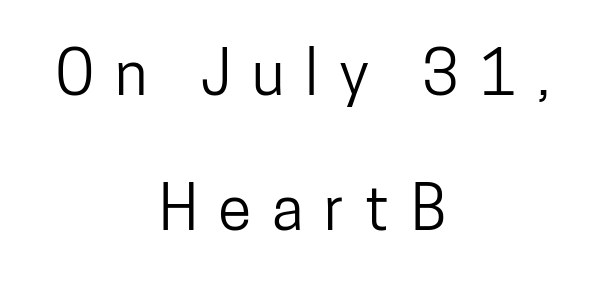
{"serif": "no", "italic": "no", "width": "condensed", "stroke_contrast": "low", "x_height": "medium", "monospaced": "no", "underline": "no", "align": "center", "line_spacing": "loose", "line_spacing_ratio": 2.21, "letter_spacing": "wide", "letter_spacing_em": 0.34, "glyph_px": 61}
